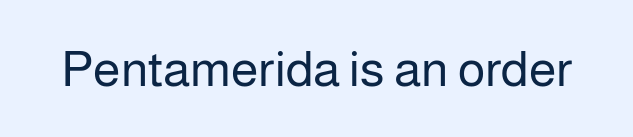
{"serif": "no", "italic": "no", "bold": "no", "weight": "regular", "width": "normal", "stroke_contrast": "low", "x_height": "medium", "monospaced": "no", "underline": "no", "letter_spacing": "normal", "letter_spacing_em": 0.0, "glyph_px": 50}
